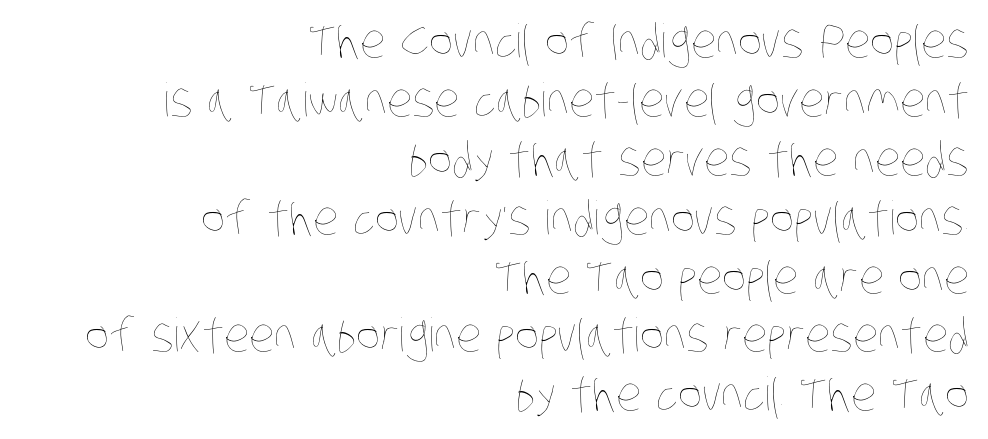
The rendering uses natural spacing where letterforms have individual widths. The text block is weighted toward the right margin, trailing off unevenly leftward. The typesetting does not lean heavy: it is not bold. The words here are not underlined.
